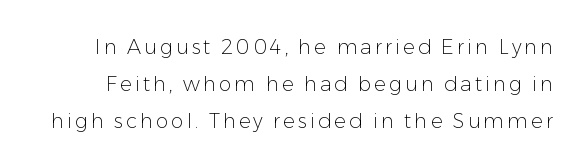
{"italic": "no", "bold": "no", "underline": "no", "line_spacing_ratio": 1.85, "glyph_px": 20}
